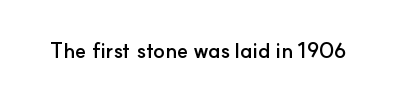
Q: Is the text bold? A: Yes.
Q: Is the text italic (slanted)? A: No, it is upright.
Q: Is the text underlined? A: No.
Q: Is the spacing between letters normal or unusually wide? A: Normal.
